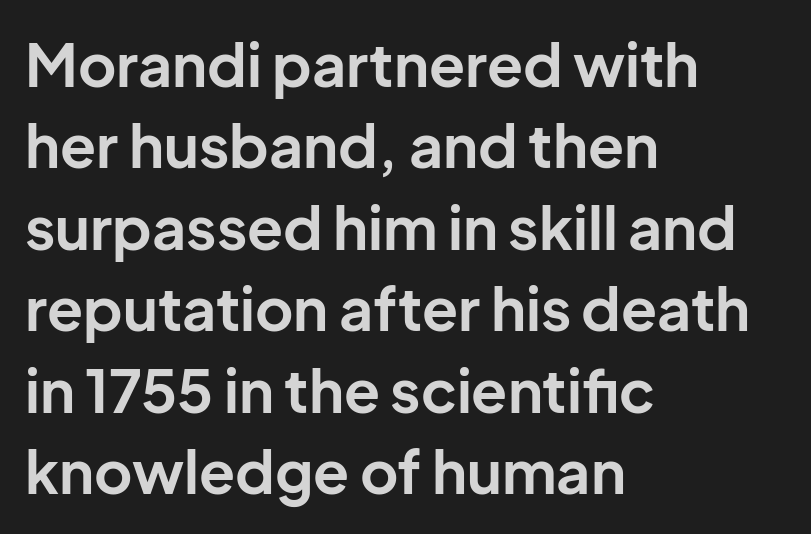
The image shows 59 px bold sans-serif type, upright; set left-aligned, normal line spacing (1.38x), normal letter spacing, not underlined; low stroke contrast and a medium x-height.
